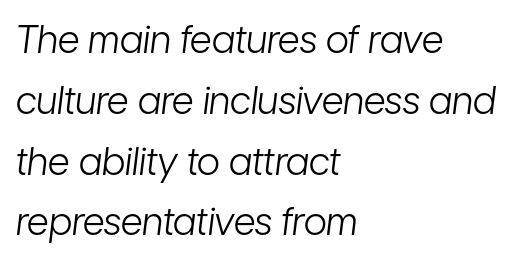
Q: Is the text bold? A: No.
Q: Is the text italic (slanted)? A: Yes, it leans right by about 7 degrees.
Q: Is the text underlined? A: No.
Q: How is the paragraph aligned? A: Left-aligned.
Q: Is the spacing between letters normal or unusually wide? A: Normal.
Q: Is the spacing between lines tight, normal or loose? A: Normal.
Q: Width (condensed, normal, or wide)? A: Condensed.
Q: Stroke contrast? A: Low.
Q: x-height? A: Medium.
Q: Monospaced? A: No.
